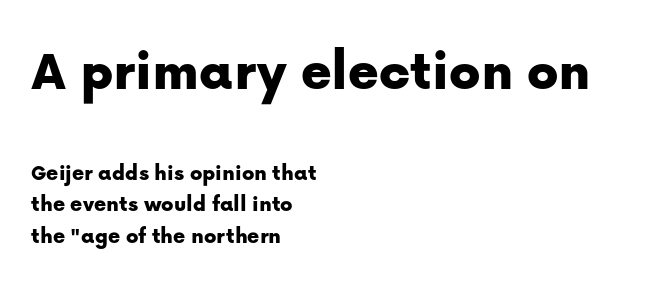
Compare the two chunks: the upper has the greater cap height. The leading is moderate, giving the passage an even texture. Default kerning and tracking; the words read as compact shapes. Posture: upright roman.
